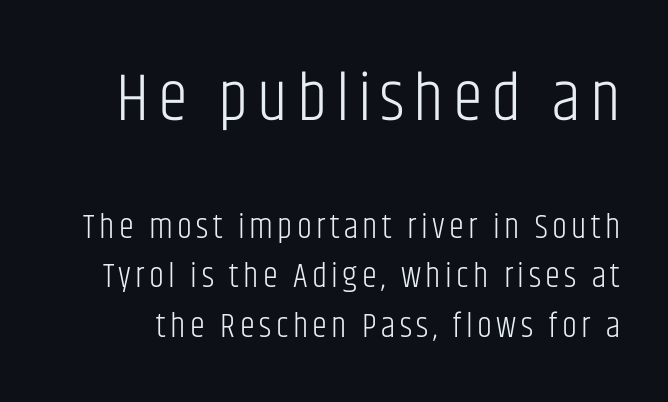
Q: Is the text bold? A: No.
Q: Is the text italic (slanted)? A: No, it is upright.
Q: Is the typeface a serif or a sans-serif typeface? A: Sans-serif.
Q: Is the text underlined? A: No.
Q: Is the spacing between lines tight, normal or loose? A: Normal.
Q: Which block of text is set in a larger size, the first (top) or the second (bottom)? A: The first (top) one.
Q: Width (condensed, normal, or wide)? A: Condensed.
Q: Stroke contrast? A: Low.
Q: x-height? A: Large.
Q: Monospaced? A: No.
